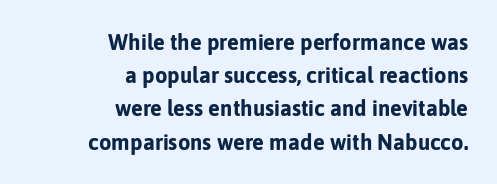
{"italic": "no", "bold": "yes", "underline": "no", "align": "right", "line_spacing": "normal", "line_spacing_ratio": 1.51, "letter_spacing": "normal", "letter_spacing_em": 0.0, "glyph_px": 22}
